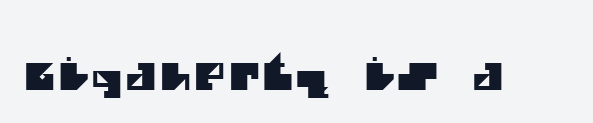
{"serif": "no", "width": "normal", "stroke_contrast": "medium", "x_height": "large", "monospaced": "no", "underline": "no", "glyph_px": 37}
